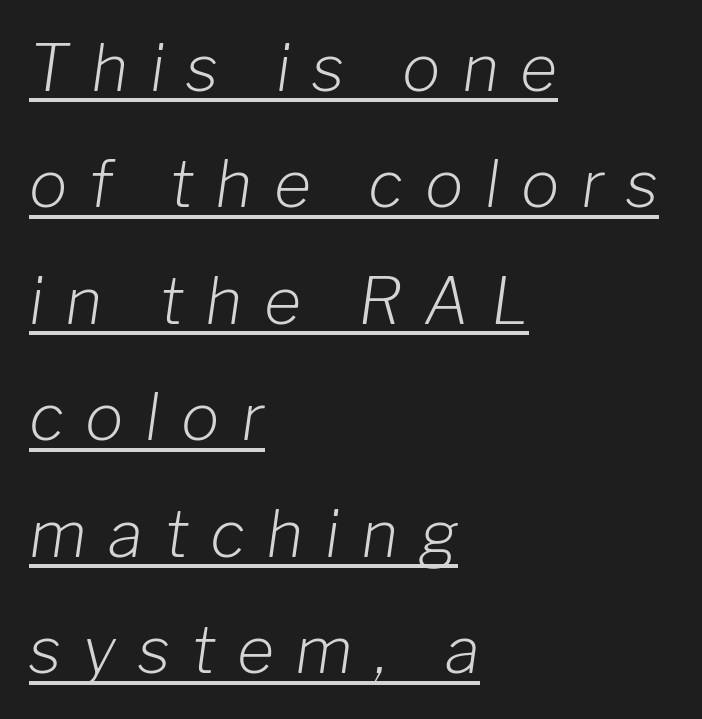
{"italic": "yes", "lean": "right", "slant_degrees": 8, "bold": "no", "weight": "light", "width": "normal", "stroke_contrast": "low", "x_height": "medium", "monospaced": "no", "underline": "yes", "align": "left", "line_spacing_ratio": 1.82, "letter_spacing": "wide", "letter_spacing_em": 0.34, "glyph_px": 64}
